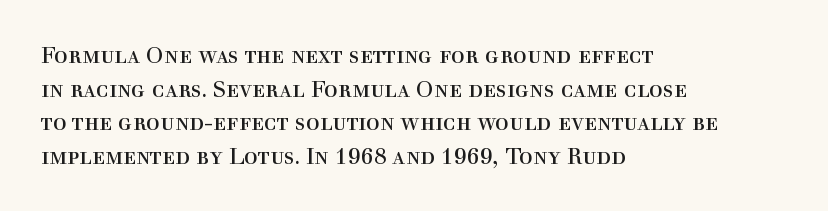
Q: Is the text bold? A: No.
Q: Is the text italic (slanted)? A: No, it is upright.
Q: Is the text underlined? A: No.
Q: How is the paragraph aligned? A: Left-aligned.
Q: Is the spacing between letters normal or unusually wide? A: Normal.
Q: Is the spacing between lines tight, normal or loose? A: Normal.
